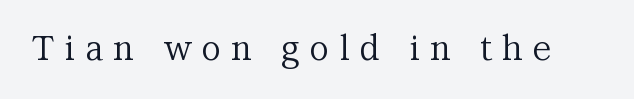
The image shows 34 px regular-weight serif type, upright; set unusually wide letter spacing (+0.3 em), not underlined; medium stroke contrast and a medium x-height.
